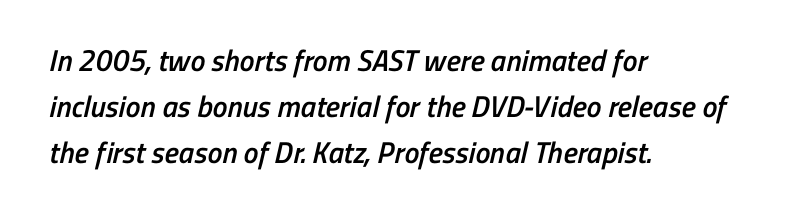
{"serif": "no", "bold": "semi", "weight": "semibold", "width": "condensed", "stroke_contrast": "low", "x_height": "medium", "monospaced": "no", "underline": "no", "align": "left", "line_spacing": "normal", "line_spacing_ratio": 1.53, "letter_spacing": "normal", "letter_spacing_em": 0.0, "glyph_px": 30}
